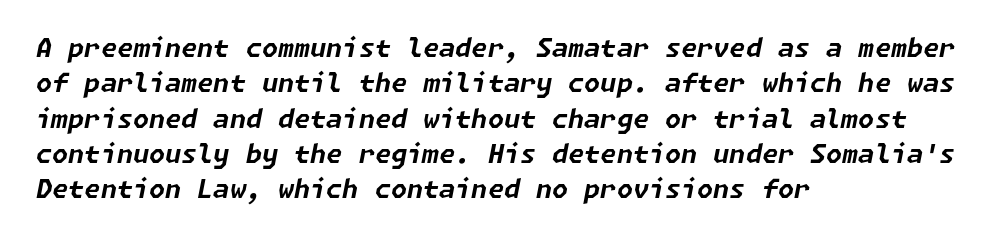
The image shows 26 px bold type, italic (leaning right); set left-aligned, normal line spacing (1.36x), normal letter spacing, not underlined.
